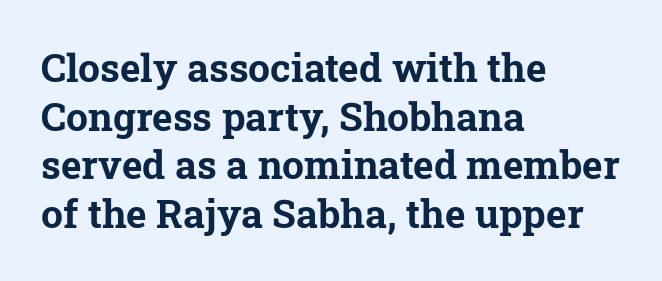
Q: Is the text bold? A: Yes.
Q: Is the typeface a serif or a sans-serif typeface? A: Serif.
Q: Is the text underlined? A: No.
Q: How is the paragraph aligned? A: Left-aligned.
Q: Is the spacing between letters normal or unusually wide? A: Normal.
Q: Is the spacing between lines tight, normal or loose? A: Normal.
Q: Width (condensed, normal, or wide)? A: Normal.
Q: Stroke contrast? A: Low.
Q: x-height? A: Medium.
Q: Monospaced? A: No.
